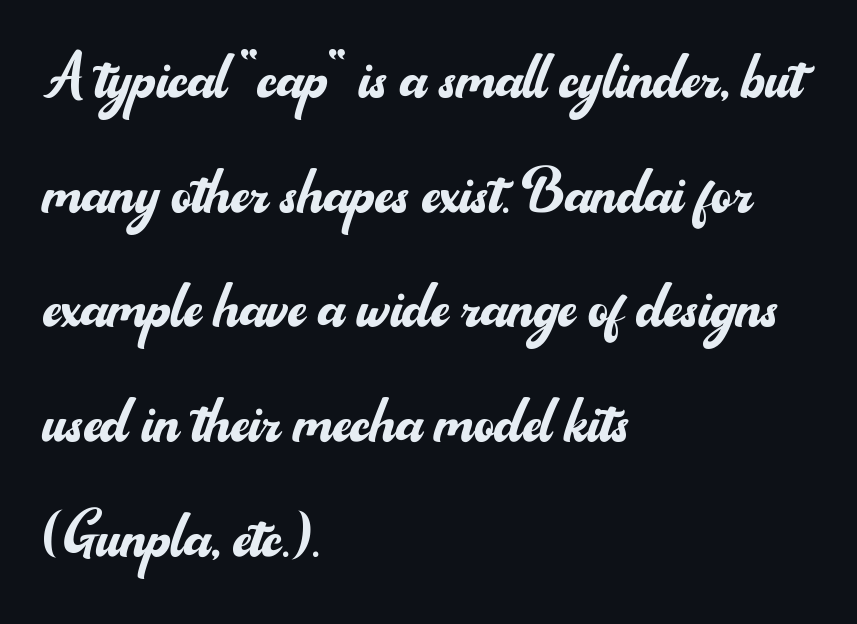
Q: Is the text bold? A: No.
Q: Is the text italic (slanted)? A: Yes.
Q: Is the typeface a serif or a sans-serif typeface? A: Sans-serif.
Q: Is the text underlined? A: No.
Q: How is the paragraph aligned? A: Left-aligned.
Q: Is the spacing between letters normal or unusually wide? A: Normal.
Q: Is the spacing between lines tight, normal or loose? A: Normal.
Q: Width (condensed, normal, or wide)? A: Normal.
Q: Stroke contrast? A: Medium.
Q: x-height? A: Small.
Q: Monospaced? A: No.
